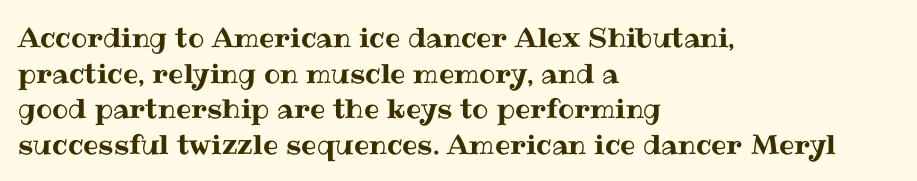
The image shows 27 px text type, upright; set left-aligned, normal line spacing (1.32x), normal letter spacing, not underlined.
